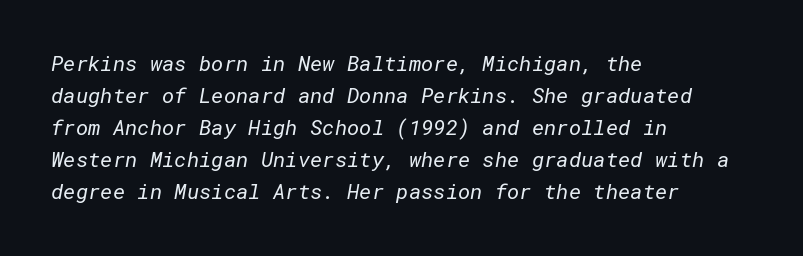
Q: Is the text bold? A: No.
Q: Is the text underlined? A: No.
Q: How is the paragraph aligned? A: Left-aligned.
Q: Is the spacing between letters normal or unusually wide? A: Normal.
Q: Is the spacing between lines tight, normal or loose? A: Normal.
